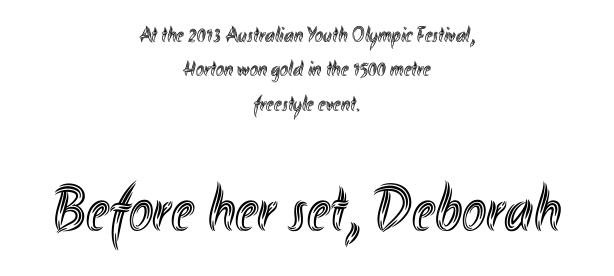
The image shows 65 px condensed type; set centered, normal line spacing (1.56x), normal letter spacing, not underlined; the second (bottom) block is 2.95x larger; a small x-height.
